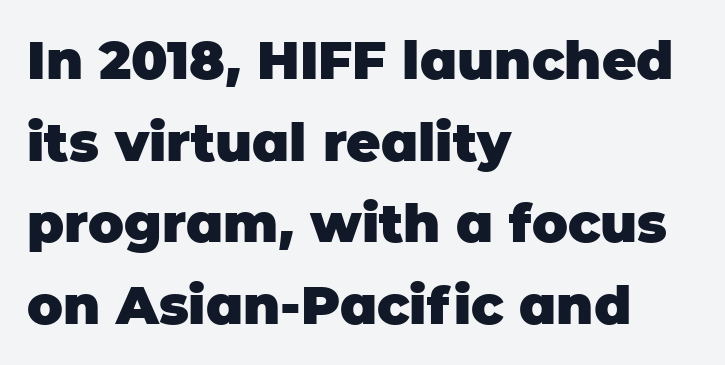
Q: Is the text bold? A: Yes.
Q: Is the text italic (slanted)? A: No, it is upright.
Q: Is the typeface a serif or a sans-serif typeface? A: Sans-serif.
Q: Is the text underlined? A: No.
Q: How is the paragraph aligned? A: Left-aligned.
Q: Is the spacing between letters normal or unusually wide? A: Normal.
Q: Is the spacing between lines tight, normal or loose? A: Normal.
Q: Width (condensed, normal, or wide)? A: Normal.
Q: Stroke contrast? A: Low.
Q: x-height? A: Large.
Q: Monospaced? A: No.
